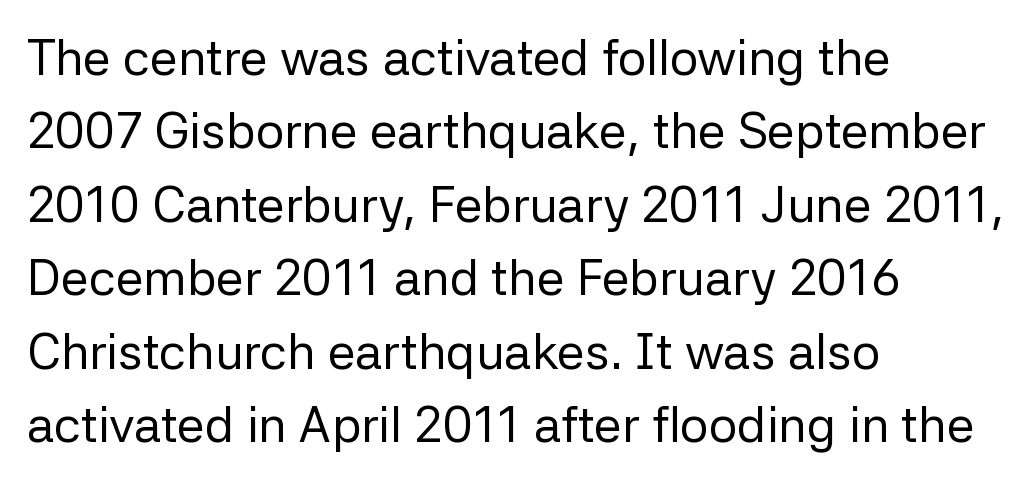
Q: Is the text bold? A: No.
Q: Is the text italic (slanted)? A: No, it is upright.
Q: Is the typeface a serif or a sans-serif typeface? A: Sans-serif.
Q: Is the text underlined? A: No.
Q: How is the paragraph aligned? A: Left-aligned.
Q: Is the spacing between letters normal or unusually wide? A: Normal.
Q: Is the spacing between lines tight, normal or loose? A: Normal.
Q: Width (condensed, normal, or wide)? A: Normal.
Q: Stroke contrast? A: Low.
Q: x-height? A: Medium.
Q: Monospaced? A: No.
